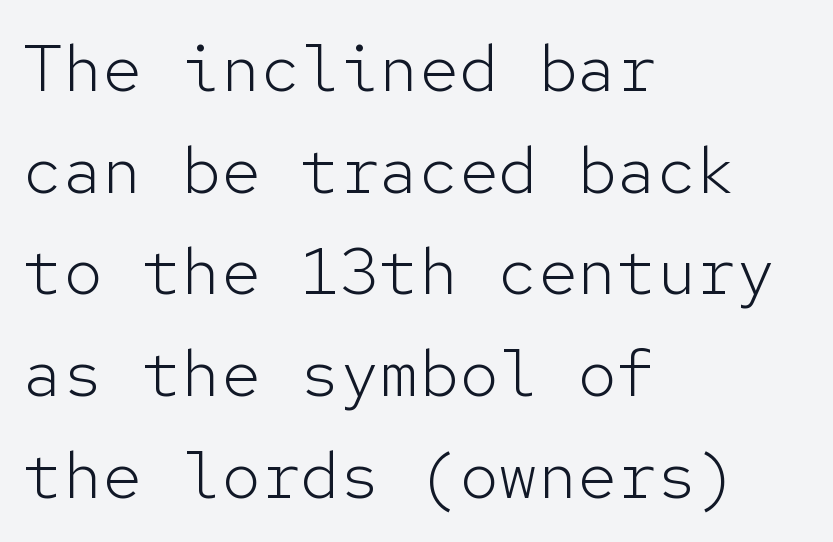
The image shows 66 px light sans-serif type, upright, monospaced; set left-aligned, normal line spacing (1.54x), normal letter spacing, not underlined; low stroke contrast and a medium x-height.
